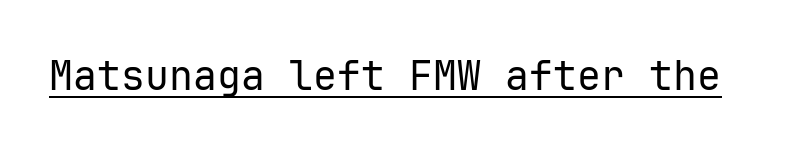
The image shows 40 px regular-weight sans-serif type, upright; set normal letter spacing, underlined; low stroke contrast and a medium x-height.
